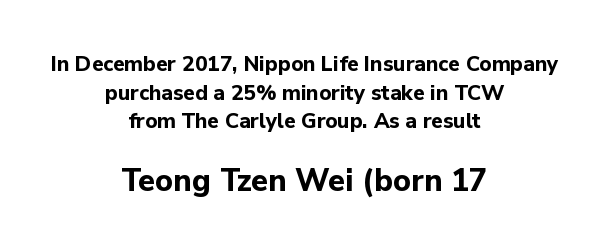
The image shows 31 px bold sans-serif type, upright; set centered, normal line spacing (1.36x), normal letter spacing, not underlined; the second (bottom) block is 1.48x larger; low stroke contrast and a medium x-height.
